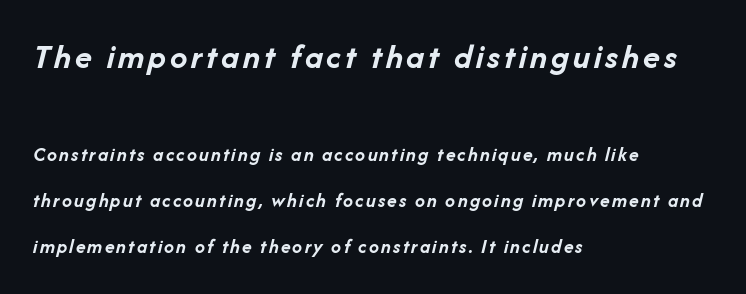
The image shows 35 px semibold type, italic (leaning right); set left-aligned, loose line spacing (2.3x), not underlined; the first (top) block is 1.75x larger; low stroke contrast and a medium x-height.
